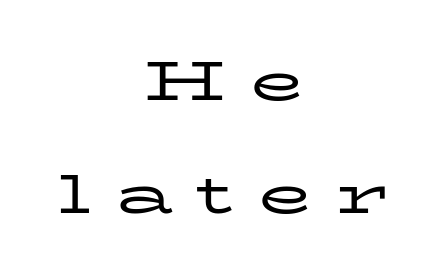
Summary of vertical rhythm: relaxed, with wide interline spacing. Beneath every word, the page is bare. The lines are quadded center. Note the varied advance widths — an 'i' is clearly narrower than an 'm'. What kind of face is this? One with serifs. The typography opts for an upright posture over an oblique one.
